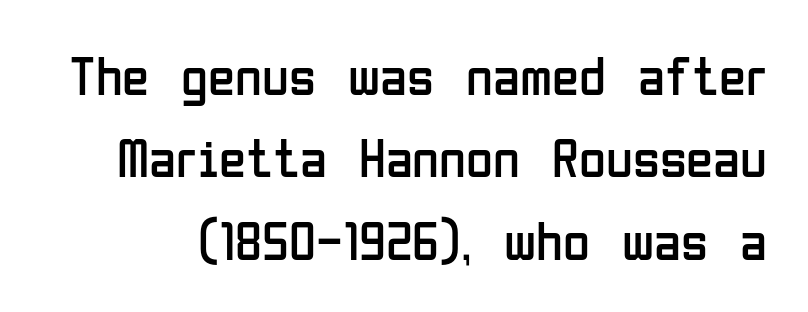
Q: Is the text bold? A: No.
Q: Is the text italic (slanted)? A: No, it is upright.
Q: Is the typeface a serif or a sans-serif typeface? A: Sans-serif.
Q: Is the text underlined? A: No.
Q: Is the spacing between letters normal or unusually wide? A: Normal.
Q: Is the spacing between lines tight, normal or loose? A: Normal.
Q: Width (condensed, normal, or wide)? A: Condensed.
Q: Stroke contrast? A: Low.
Q: x-height? A: Medium.
Q: Monospaced? A: No.
